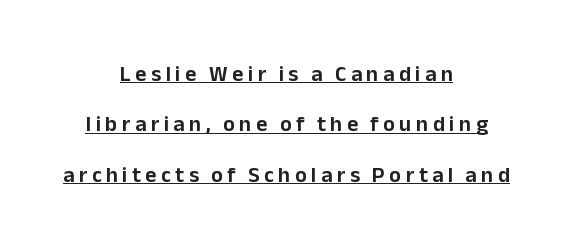
Honestly, the letter spacing is so wide it's the main thing you notice. Do the letters lean? They stand straight. Does the leading feel generous? Absolutely, it's lavish. A rule runs beneath these lines of type. The setting favours the middle, as headings and verse often do.
